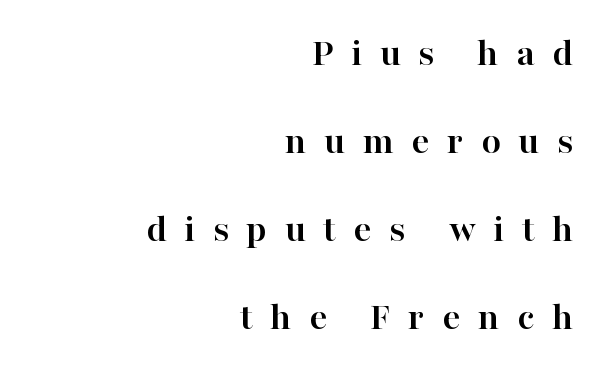
{"serif": "yes", "italic": "no", "bold": "yes", "weight": "semibold", "width": "normal", "stroke_contrast": "high", "x_height": "medium", "monospaced": "no", "underline": "no", "align": "right", "line_spacing": "loose", "line_spacing_ratio": 2.2, "letter_spacing": "wide", "letter_spacing_em": 0.44, "glyph_px": 40}
